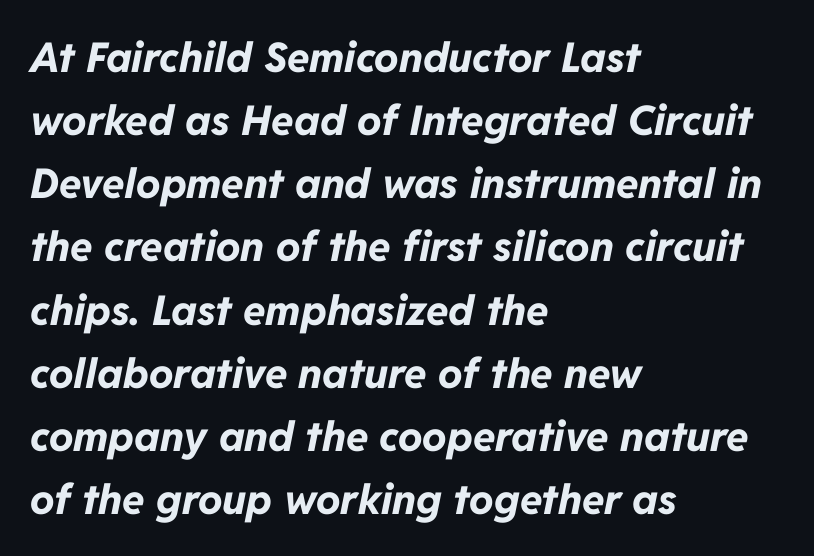
{"italic": "yes", "lean": "right", "slant_degrees": 11, "bold": "yes", "weight": "bold", "width": "normal", "stroke_contrast": "low", "x_height": "medium", "monospaced": "no", "underline": "no", "align": "left", "line_spacing": "normal", "line_spacing_ratio": 1.54, "letter_spacing": "normal", "letter_spacing_em": 0.0, "glyph_px": 41}
